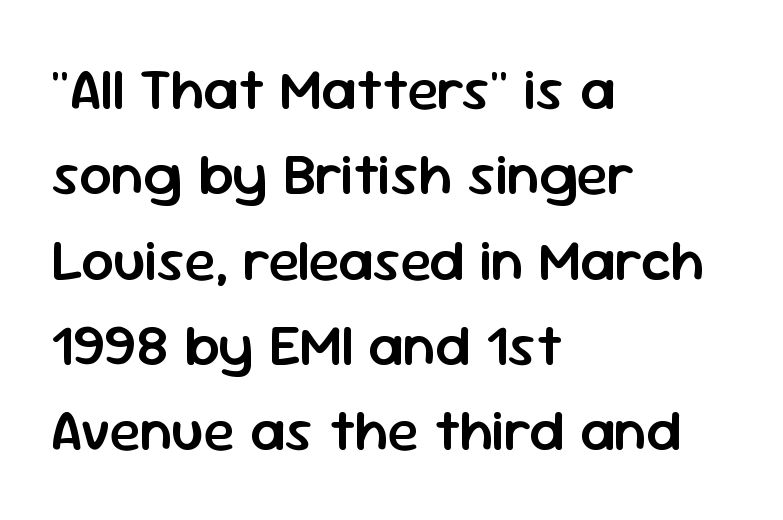
Q: Is the text bold? A: Semi-bold.
Q: Is the text italic (slanted)? A: No, it is upright.
Q: Is the typeface a serif or a sans-serif typeface? A: Sans-serif.
Q: Is the text underlined? A: No.
Q: How is the paragraph aligned? A: Left-aligned.
Q: Is the spacing between letters normal or unusually wide? A: Normal.
Q: Is the spacing between lines tight, normal or loose? A: Normal.
Q: Width (condensed, normal, or wide)? A: Normal.
Q: Stroke contrast? A: Low.
Q: x-height? A: Medium.
Q: Monospaced? A: No.
